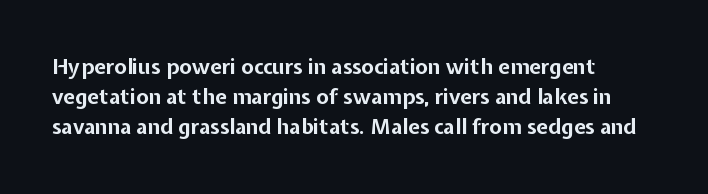
The image shows 21 px bold type, upright; set left-aligned, normal line spacing (1.43x), normal letter spacing, not underlined.
